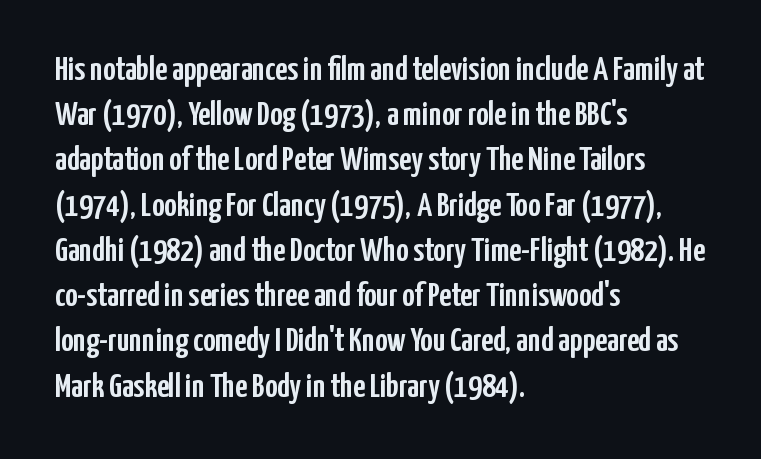
Rows of type keep a routine distance in the vertical direction. Style check: upright. I'd call this a sans setting — the letters go barefoot. How are the letters spaced? Ordinarily, with no added tracking.
